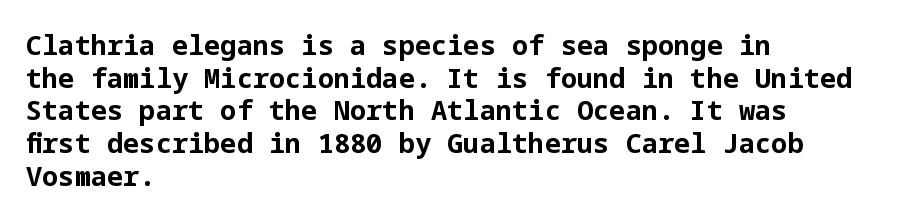
The image shows 27 px bold type, upright; set left-aligned, line spacing 1.21x, normal letter spacing, not underlined.
